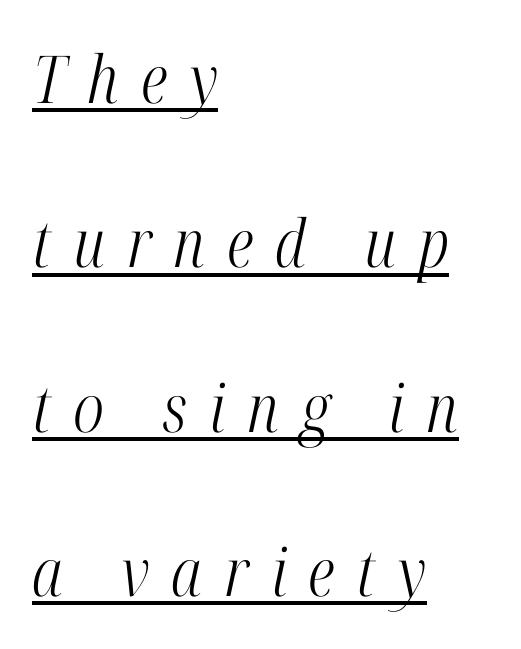
The image shows 66 px light, condensed serif type, italic (leaning right); set left-aligned, loose line spacing (2.49x), unusually wide letter spacing (+0.33 em), underlined; high stroke contrast and a medium x-height.
